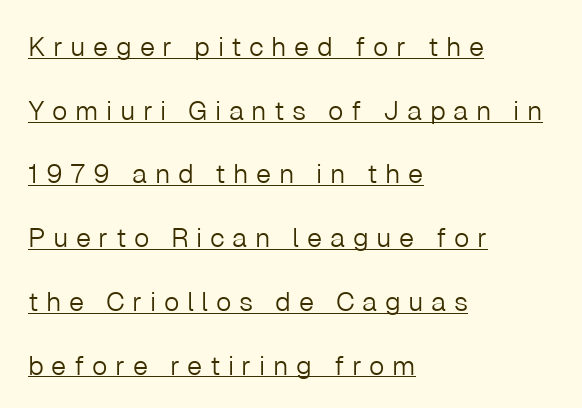
{"italic": "no", "bold": "no", "underline": "yes", "align": "left", "line_spacing": "loose", "line_spacing_ratio": 2.36, "letter_spacing": "wide", "letter_spacing_em": 0.28, "glyph_px": 27}
